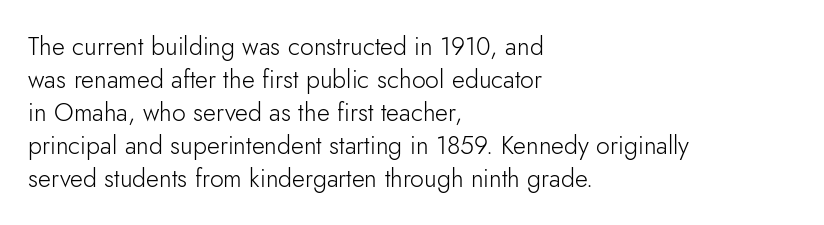
The image shows 25 px text type, upright; set left-aligned, normal line spacing (1.32x), normal letter spacing, not underlined.
